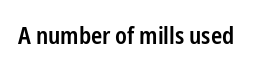
Q: Is the text bold? A: Semi-bold.
Q: Is the text italic (slanted)? A: No, it is upright.
Q: Is the text underlined? A: No.
Q: Is the spacing between letters normal or unusually wide? A: Normal.
